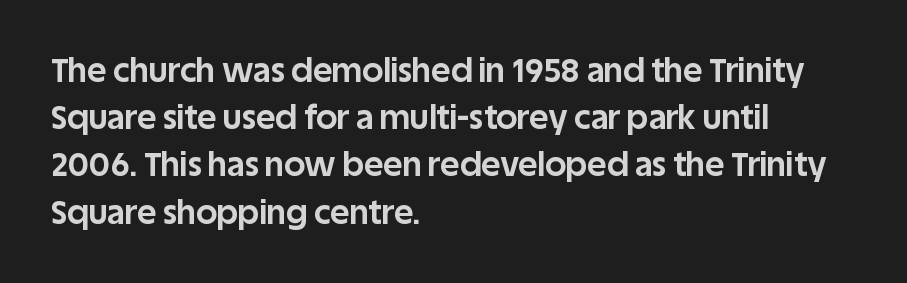
Every letter is thick-stroked: bold, no question. Nope, not italic — everything's standing straight. Each letter keeps its own natural width here, so spacing adapts to shape. Check the space under the baseline: it is left empty. A sans-serif font was chosen for this passage. Teacher's note: observe the even left margin — that is flush-left alignment.
